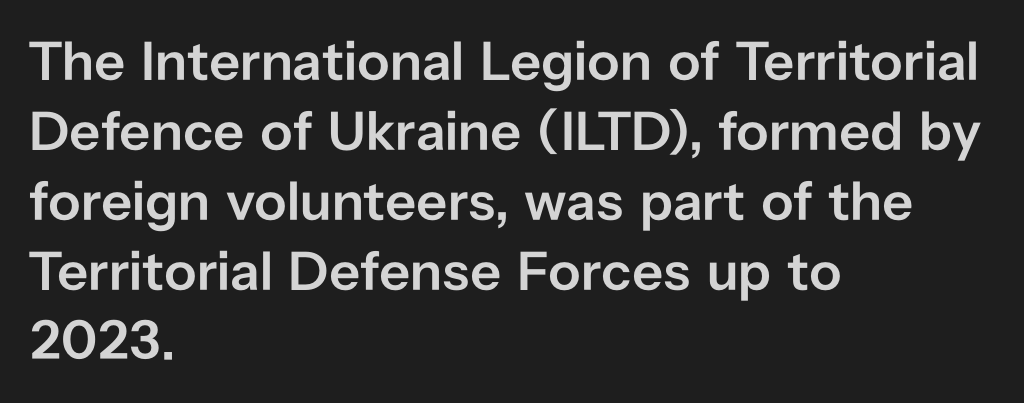
Q: Is the text bold? A: Semi-bold.
Q: Is the text italic (slanted)? A: No, it is upright.
Q: Is the typeface a serif or a sans-serif typeface? A: Sans-serif.
Q: Is the text underlined? A: No.
Q: How is the paragraph aligned? A: Left-aligned.
Q: Is the spacing between letters normal or unusually wide? A: Normal.
Q: Is the spacing between lines tight, normal or loose? A: Normal.
Q: Width (condensed, normal, or wide)? A: Normal.
Q: Stroke contrast? A: Low.
Q: x-height? A: Medium.
Q: Monospaced? A: No.
